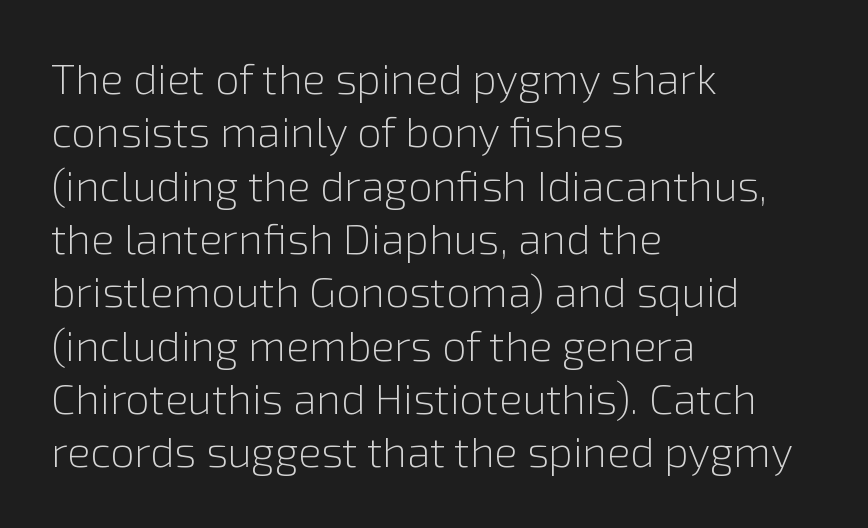
The image shows 43 px light sans-serif type, upright; set left-aligned, line spacing 1.24x, normal letter spacing, not underlined; a medium x-height.
